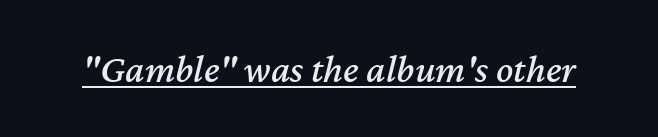
Q: Is the text italic (slanted)? A: Yes, it leans right by about 12 degrees.
Q: Is the text underlined? A: Yes.
Q: Is the spacing between letters normal or unusually wide? A: Normal.
Q: Width (condensed, normal, or wide)? A: Normal.
Q: Stroke contrast? A: Medium.
Q: x-height? A: Medium.
Q: Monospaced? A: No.
